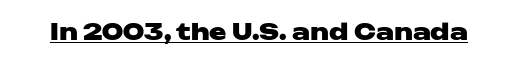
Q: Is the text bold? A: Yes.
Q: Is the text italic (slanted)? A: No, it is upright.
Q: Is the text underlined? A: Yes.
Q: Is the spacing between letters normal or unusually wide? A: Normal.
